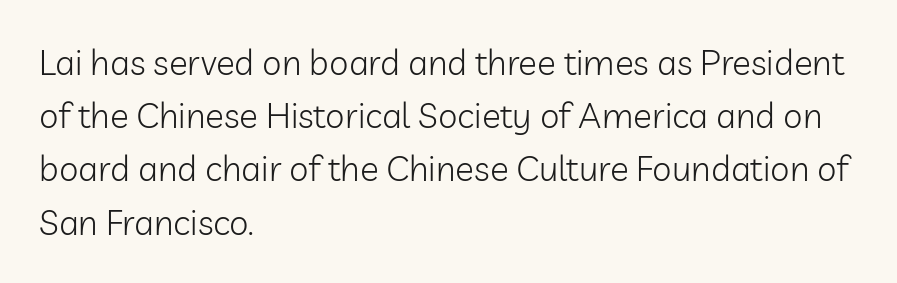
{"serif": "no", "italic": "no", "bold": "no", "weight": "light", "width": "normal", "stroke_contrast": "low", "x_height": "medium", "monospaced": "no", "underline": "no", "align": "left", "line_spacing": "normal", "line_spacing_ratio": 1.52, "letter_spacing": "normal", "letter_spacing_em": 0.0, "glyph_px": 35}
